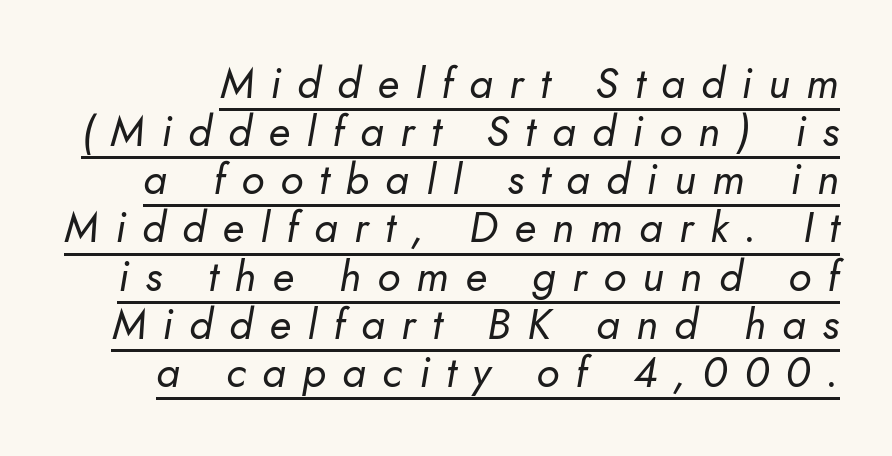
Q: Is the text bold? A: No.
Q: Is the text italic (slanted)? A: Yes, it leans right by about 10 degrees.
Q: Is the text underlined? A: Yes.
Q: Is the spacing between letters normal or unusually wide? A: Unusually wide.
Q: Is the spacing between lines tight, normal or loose? A: Tight.
Q: Width (condensed, normal, or wide)? A: Normal.
Q: Stroke contrast? A: Low.
Q: x-height? A: Small.
Q: Monospaced? A: No.
